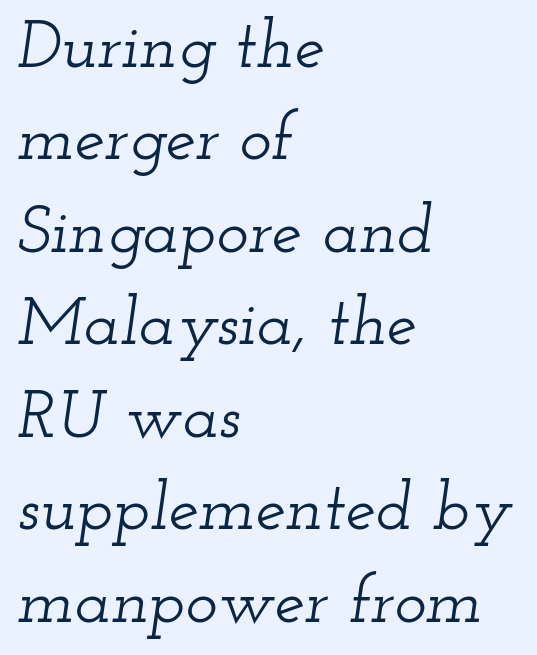
Q: Is the text italic (slanted)? A: Yes, it leans right by about 12 degrees.
Q: Is the typeface a serif or a sans-serif typeface? A: Serif.
Q: Is the text underlined? A: No.
Q: How is the paragraph aligned? A: Left-aligned.
Q: Is the spacing between letters normal or unusually wide? A: Normal.
Q: Is the spacing between lines tight, normal or loose? A: Normal.
Q: Width (condensed, normal, or wide)? A: Wide.
Q: Stroke contrast? A: Low.
Q: x-height? A: Small.
Q: Monospaced? A: No.
